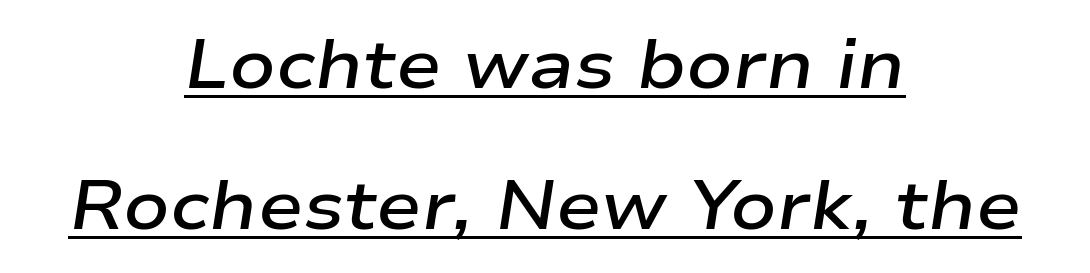
Quick note: underline on. How heavy is the stroke? Medium-heavy — a semibold, shy of bold. Notice how the passage keeps no hard edge, just a central spine. Is there much room between lines? Yes — plenty of vertical air separates them. Is this a fixed-width face? No — the glyphs have proportional, varying widths. Emphasis-style slanted type is in use.
